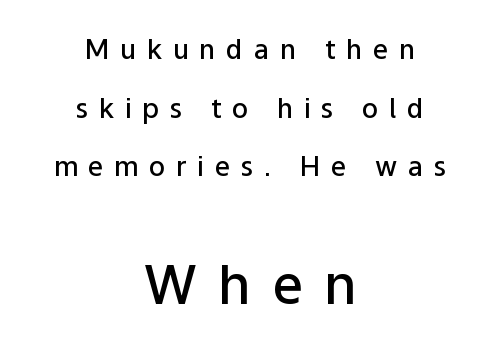
Q: Is the text bold? A: Semi-bold.
Q: Is the text italic (slanted)? A: No, it is upright.
Q: Is the typeface a serif or a sans-serif typeface? A: Sans-serif.
Q: Is the text underlined? A: No.
Q: How is the paragraph aligned? A: Centered.
Q: Is the spacing between letters normal or unusually wide? A: Unusually wide.
Q: Is the spacing between lines tight, normal or loose? A: Loose.
Q: Which block of text is set in a larger size, the first (top) or the second (bottom)? A: The second (bottom) one.
Q: Width (condensed, normal, or wide)? A: Normal.
Q: Stroke contrast? A: Low.
Q: x-height? A: Medium.
Q: Monospaced? A: No.
